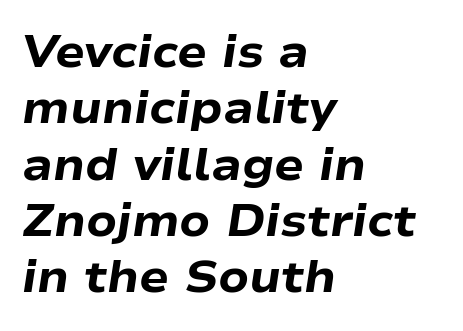
Q: Is the text bold? A: Yes.
Q: Is the text italic (slanted)? A: Yes, it leans right by about 9 degrees.
Q: Is the text underlined? A: No.
Q: How is the paragraph aligned? A: Left-aligned.
Q: Is the spacing between letters normal or unusually wide? A: Normal.
Q: Is the spacing between lines tight, normal or loose? A: Normal.
Q: Width (condensed, normal, or wide)? A: Wide.
Q: Stroke contrast? A: Low.
Q: x-height? A: Medium.
Q: Monospaced? A: No.
